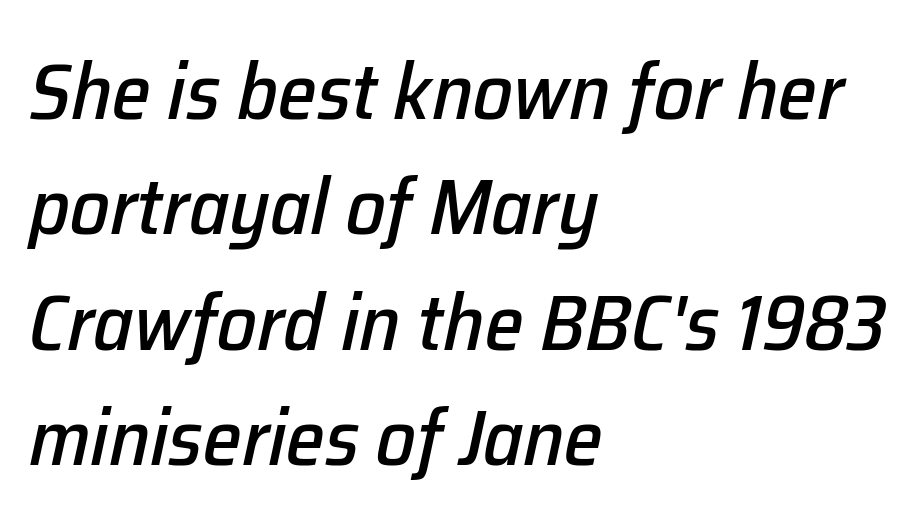
Glyph-to-glyph distance matches everyday printed text. The axis of the letterforms is tilted away from vertical. A clean baseline with only descenders dipping below it. Character widths vary here, with narrow letters taking less room than wide ones. This rendering uses left alignment, leaving the right contour irregular.
